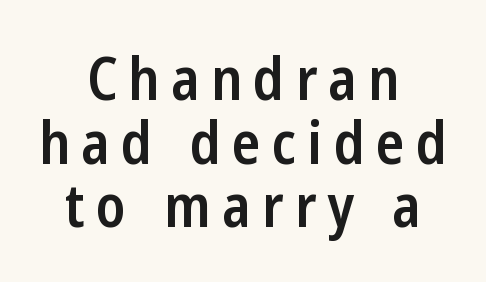
{"serif": "no", "italic": "no", "bold": "semi", "weight": "semibold", "width": "condensed", "stroke_contrast": "low", "x_height": "medium", "monospaced": "no", "underline": "no", "align": "center", "line_spacing": "tight", "line_spacing_ratio": 1.08, "glyph_px": 59}
